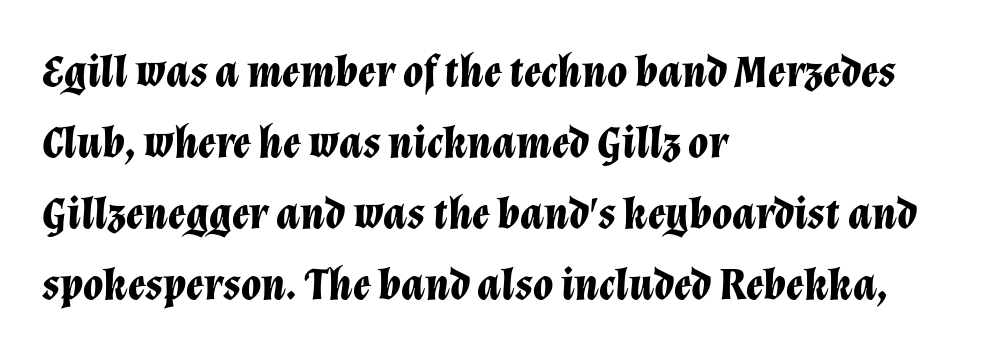
{"italic": "yes", "lean": "right", "slant_degrees": 12, "bold": "yes", "weight": "bold", "width": "normal", "stroke_contrast": "low", "x_height": "medium", "monospaced": "no", "underline": "no", "align": "left", "line_spacing": "normal", "line_spacing_ratio": 1.54, "letter_spacing": "normal", "letter_spacing_em": 0.0, "glyph_px": 46}
